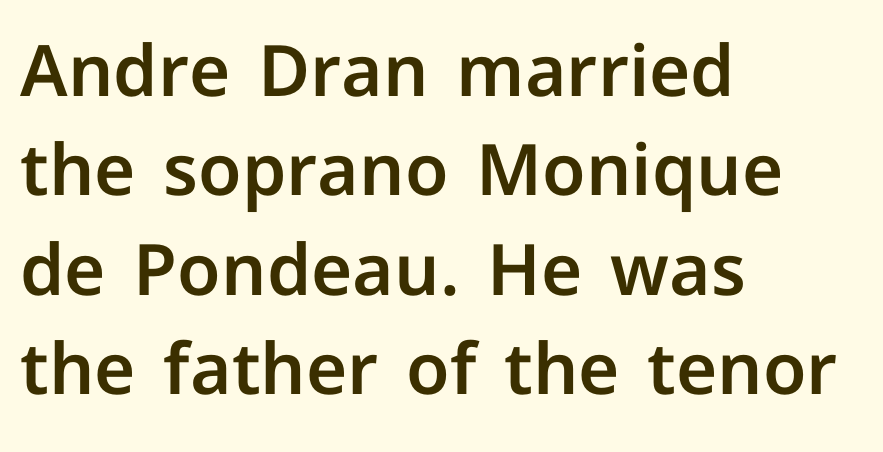
Q: Is the text italic (slanted)? A: No, it is upright.
Q: Is the typeface a serif or a sans-serif typeface? A: Sans-serif.
Q: Is the text underlined? A: No.
Q: How is the paragraph aligned? A: Left-aligned.
Q: Is the spacing between letters normal or unusually wide? A: Normal.
Q: Is the spacing between lines tight, normal or loose? A: Normal.
Q: Width (condensed, normal, or wide)? A: Normal.
Q: Stroke contrast? A: Low.
Q: x-height? A: Medium.
Q: Monospaced? A: No.
